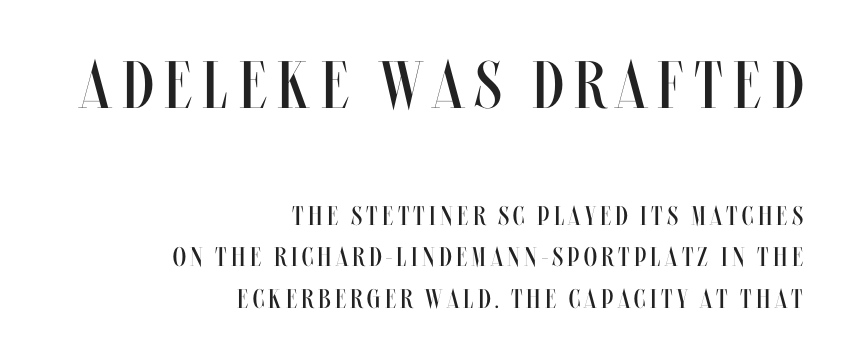
The image shows 67 px regular-weight, condensed type, upright; set right-aligned, normal line spacing (1.54x), not underlined; the first (top) block is 2.48x larger; medium stroke contrast and a large x-height.
